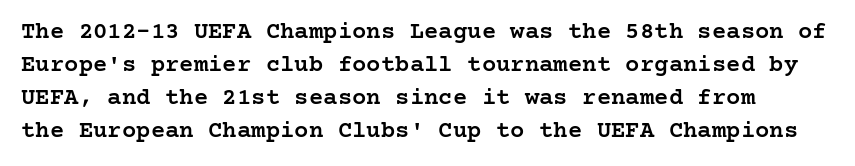
{"italic": "no", "bold": "semi", "underline": "no", "line_spacing": "normal", "line_spacing_ratio": 1.37, "letter_spacing": "normal", "letter_spacing_em": 0.0, "glyph_px": 24}
